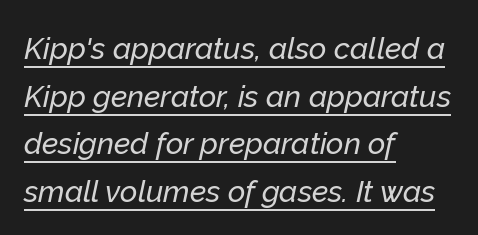
{"italic": "yes", "lean": "right", "slant_degrees": 12, "width": "normal", "stroke_contrast": "low", "x_height": "medium", "monospaced": "no", "underline": "yes", "align": "left", "line_spacing": "normal", "line_spacing_ratio": 1.59, "letter_spacing": "normal", "letter_spacing_em": 0.0, "glyph_px": 30}
